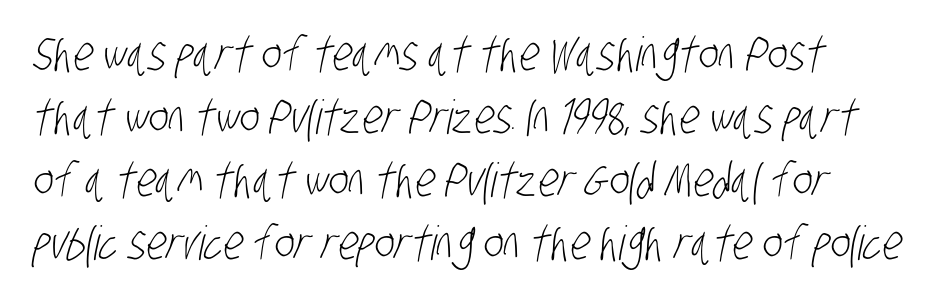
The image shows 47 px light, condensed sans-serif type; set normal line spacing (1.34x), normal letter spacing, not underlined; low stroke contrast and a large x-height.
